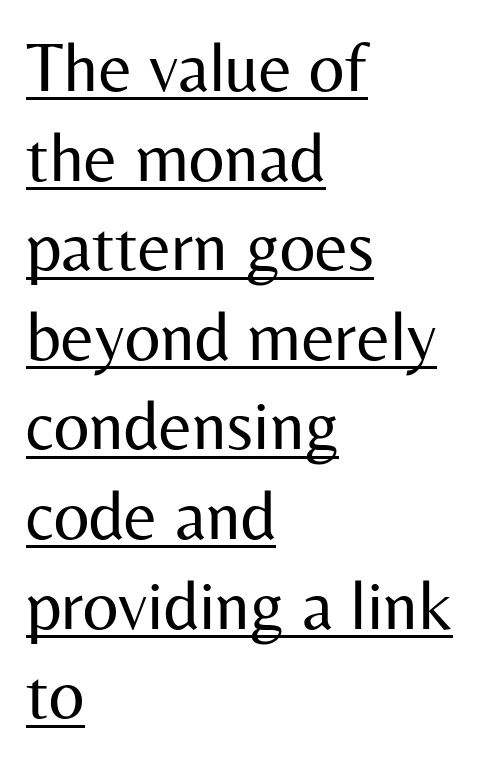
The image shows 70 px regular-weight sans-serif type, upright; set left-aligned, normal line spacing (1.28x), normal letter spacing, underlined; medium stroke contrast and a medium x-height.
